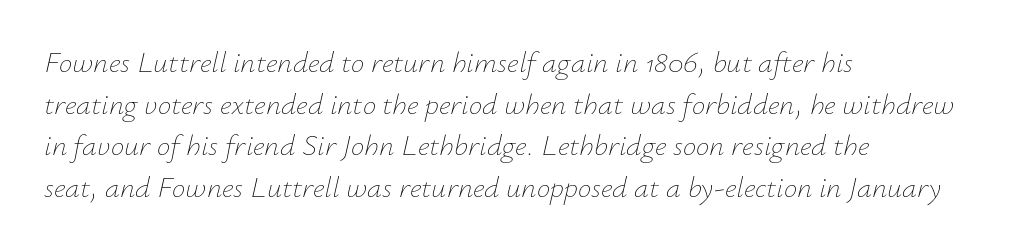
Q: Is the text bold? A: No.
Q: Is the text italic (slanted)? A: Yes, it leans right by about 12 degrees.
Q: Is the text underlined? A: No.
Q: How is the paragraph aligned? A: Left-aligned.
Q: Is the spacing between letters normal or unusually wide? A: Normal.
Q: Is the spacing between lines tight, normal or loose? A: Normal.
Q: Width (condensed, normal, or wide)? A: Normal.
Q: Stroke contrast? A: Low.
Q: x-height? A: Small.
Q: Monospaced? A: No.
